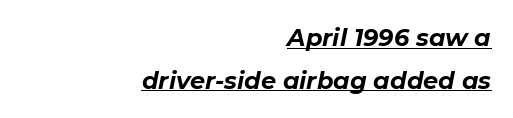
{"italic": "yes", "lean": "right", "slant_degrees": 11, "bold": "yes", "underline": "yes", "align": "right", "line_spacing_ratio": 1.78, "letter_spacing": "normal", "letter_spacing_em": 0.0, "glyph_px": 24}
